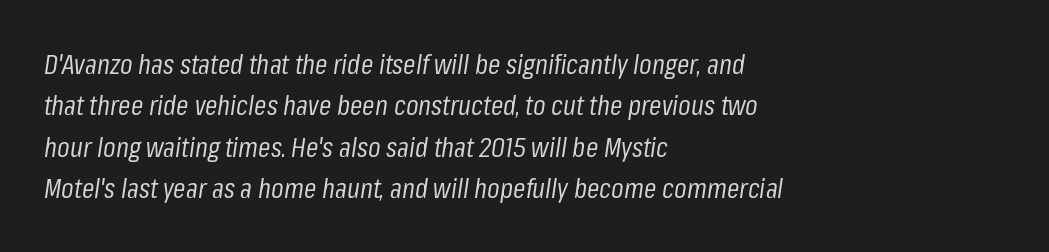
Q: Is the text bold? A: No.
Q: Is the text italic (slanted)? A: Yes, it leans right by about 8 degrees.
Q: Is the text underlined? A: No.
Q: How is the paragraph aligned? A: Left-aligned.
Q: Is the spacing between letters normal or unusually wide? A: Normal.
Q: Is the spacing between lines tight, normal or loose? A: Normal.
Q: Width (condensed, normal, or wide)? A: Condensed.
Q: Stroke contrast? A: Low.
Q: x-height? A: Medium.
Q: Monospaced? A: No.
